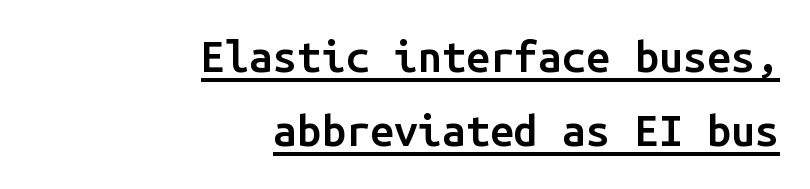
The image shows 43 px semibold sans-serif type, upright, monospaced; set right-aligned, line spacing 1.71x, normal letter spacing, underlined; low stroke contrast and a medium x-height.
